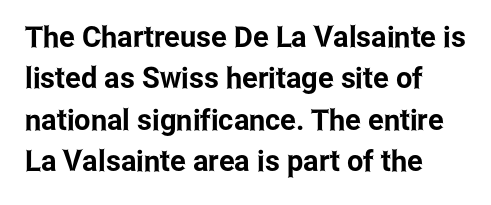
Q: Is the text italic (slanted)? A: No, it is upright.
Q: Is the typeface a serif or a sans-serif typeface? A: Sans-serif.
Q: Is the text underlined? A: No.
Q: Is the spacing between letters normal or unusually wide? A: Normal.
Q: Is the spacing between lines tight, normal or loose? A: Normal.
Q: Width (condensed, normal, or wide)? A: Condensed.
Q: Stroke contrast? A: Low.
Q: x-height? A: Medium.
Q: Monospaced? A: No.
